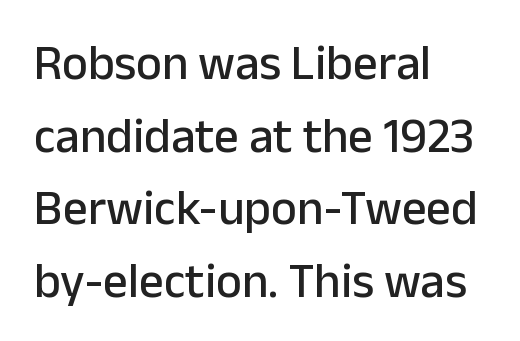
Q: Is the text italic (slanted)? A: No, it is upright.
Q: Is the typeface a serif or a sans-serif typeface? A: Sans-serif.
Q: Is the text underlined? A: No.
Q: How is the paragraph aligned? A: Left-aligned.
Q: Is the spacing between letters normal or unusually wide? A: Normal.
Q: Is the spacing between lines tight, normal or loose? A: Normal.
Q: Width (condensed, normal, or wide)? A: Normal.
Q: Stroke contrast? A: Low.
Q: x-height? A: Medium.
Q: Monospaced? A: No.
